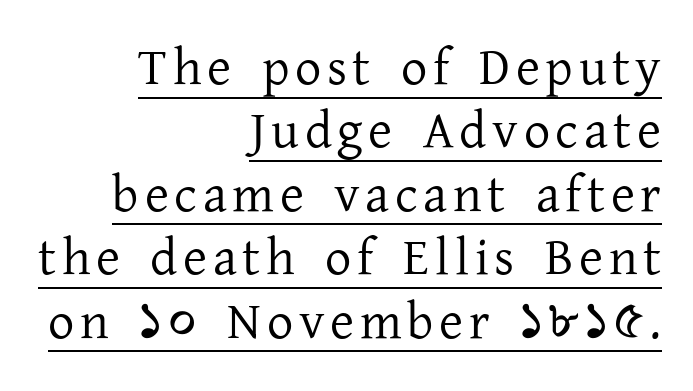
The image shows 52 px regular-weight serif type, upright; set right-aligned, line spacing 1.22x, underlined; low stroke contrast and a medium x-height.
